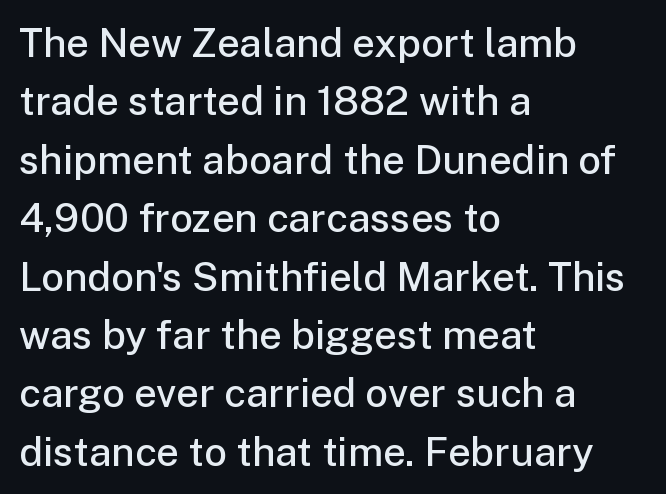
Q: Is the text bold? A: Semi-bold.
Q: Is the text italic (slanted)? A: No, it is upright.
Q: Is the typeface a serif or a sans-serif typeface? A: Sans-serif.
Q: Is the text underlined? A: No.
Q: How is the paragraph aligned? A: Left-aligned.
Q: Is the spacing between letters normal or unusually wide? A: Normal.
Q: Is the spacing between lines tight, normal or loose? A: Normal.
Q: Width (condensed, normal, or wide)? A: Normal.
Q: Stroke contrast? A: Low.
Q: x-height? A: Medium.
Q: Monospaced? A: No.
